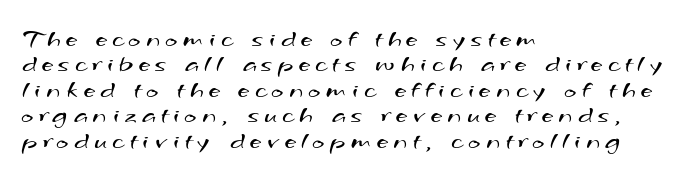
The line-height multiplier appears low, near solid setting. Does the copy run flush right? No — it runs flush left. The passage shown has open, widely tracked lettering throughout. The weight would be labelled regular, book, light, or lighter still. Words float on clear page, feet unadorned.
